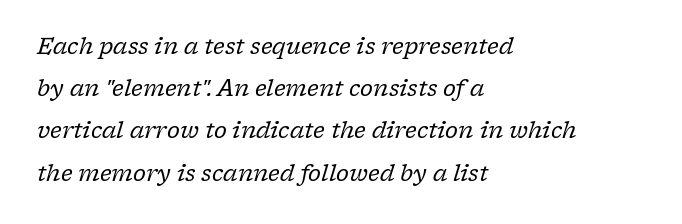
The image shows 22 px text type, italic (leaning right); set left-aligned, loose line spacing (1.92x), normal letter spacing, not underlined.
